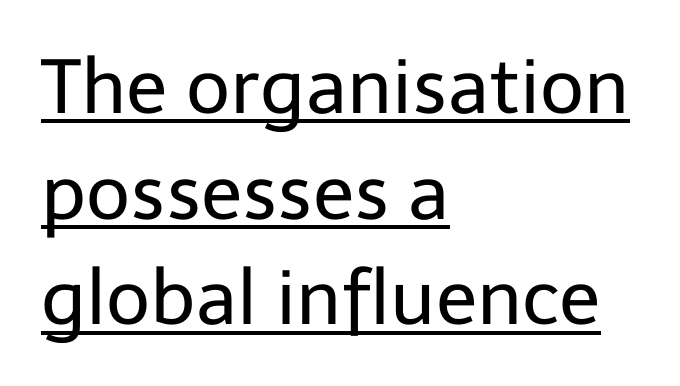
Serifs: no, the terminals of the letterforms are clean. Spacing verdict: proportional, widths tailored to each character. Default kerning and tracking; the words read as compact shapes. In designer terms, the underline attribute is active on this setting.
